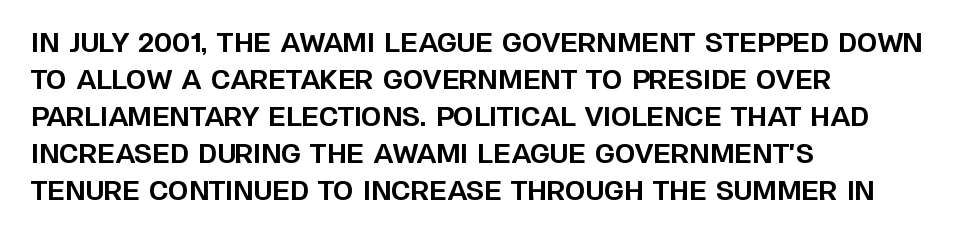
Q: Is the text bold? A: Yes.
Q: Is the text italic (slanted)? A: No, it is upright.
Q: Is the text underlined? A: No.
Q: How is the paragraph aligned? A: Left-aligned.
Q: Is the spacing between letters normal or unusually wide? A: Normal.
Q: Is the spacing between lines tight, normal or loose? A: Normal.
